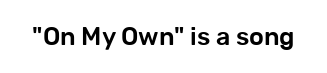
The image shows 25 px text type, upright; set normal letter spacing, not underlined.
